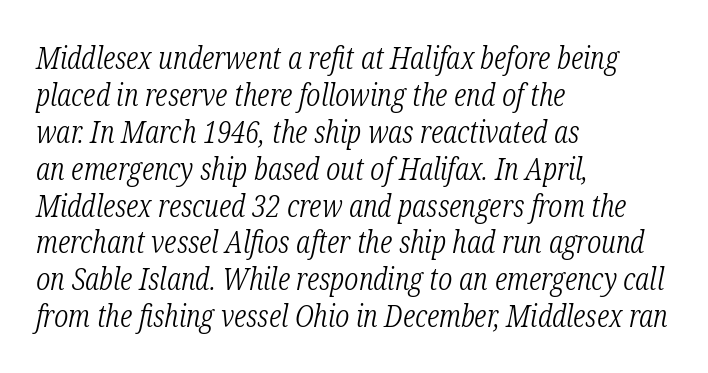
Q: Is the text bold? A: No.
Q: Is the text italic (slanted)? A: Yes, it leans right by about 12 degrees.
Q: Is the typeface a serif or a sans-serif typeface? A: Serif.
Q: Is the text underlined? A: No.
Q: How is the paragraph aligned? A: Left-aligned.
Q: Is the spacing between letters normal or unusually wide? A: Normal.
Q: Width (condensed, normal, or wide)? A: Condensed.
Q: Stroke contrast? A: Low.
Q: x-height? A: Medium.
Q: Monospaced? A: No.
